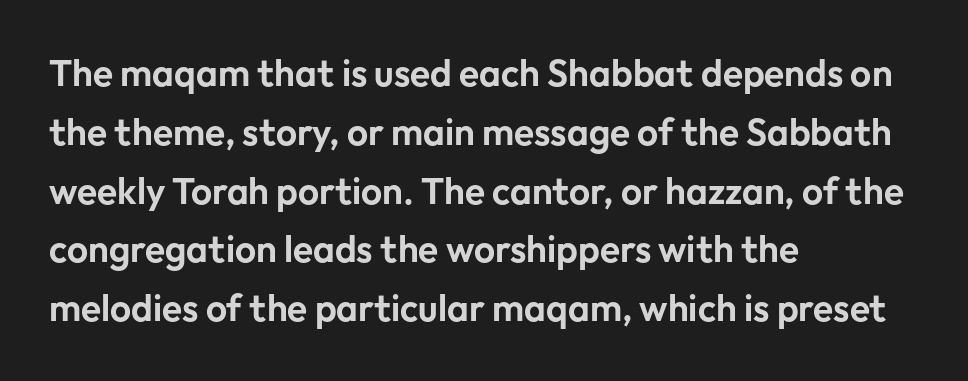
Q: Is the text italic (slanted)? A: No, it is upright.
Q: Is the typeface a serif or a sans-serif typeface? A: Sans-serif.
Q: Is the text underlined? A: No.
Q: How is the paragraph aligned? A: Left-aligned.
Q: Is the spacing between letters normal or unusually wide? A: Normal.
Q: Is the spacing between lines tight, normal or loose? A: Normal.
Q: Width (condensed, normal, or wide)? A: Normal.
Q: Stroke contrast? A: Low.
Q: x-height? A: Medium.
Q: Monospaced? A: No.
